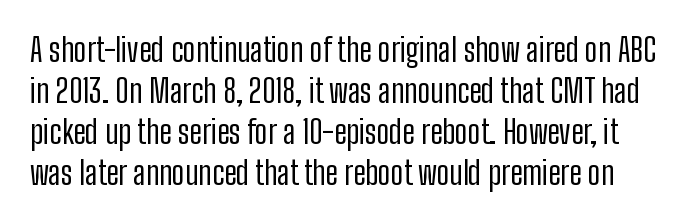
The rendering uses natural spacing where letterforms have individual widths. Bold? No — there's no thickening of the strokes. The passage shown is not underscored anywhere. Letterform terminals end flat and unadorned throughout the passage. The type sits square on the baseline with zero lean.
